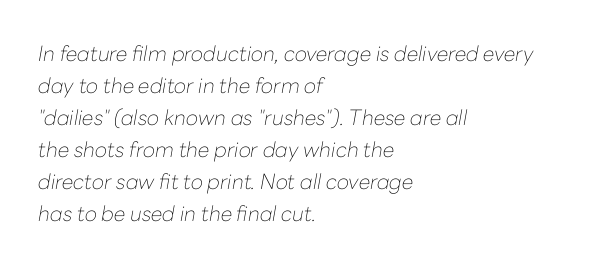
The image shows 21 px text type, italic (leaning right); set left-aligned, normal line spacing (1.52x), normal letter spacing, not underlined.
